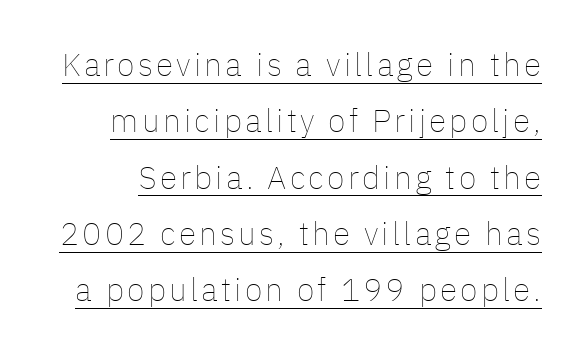
The image shows 32 px thin type, upright; set line spacing 1.76x, underlined; low stroke contrast and a medium x-height.
